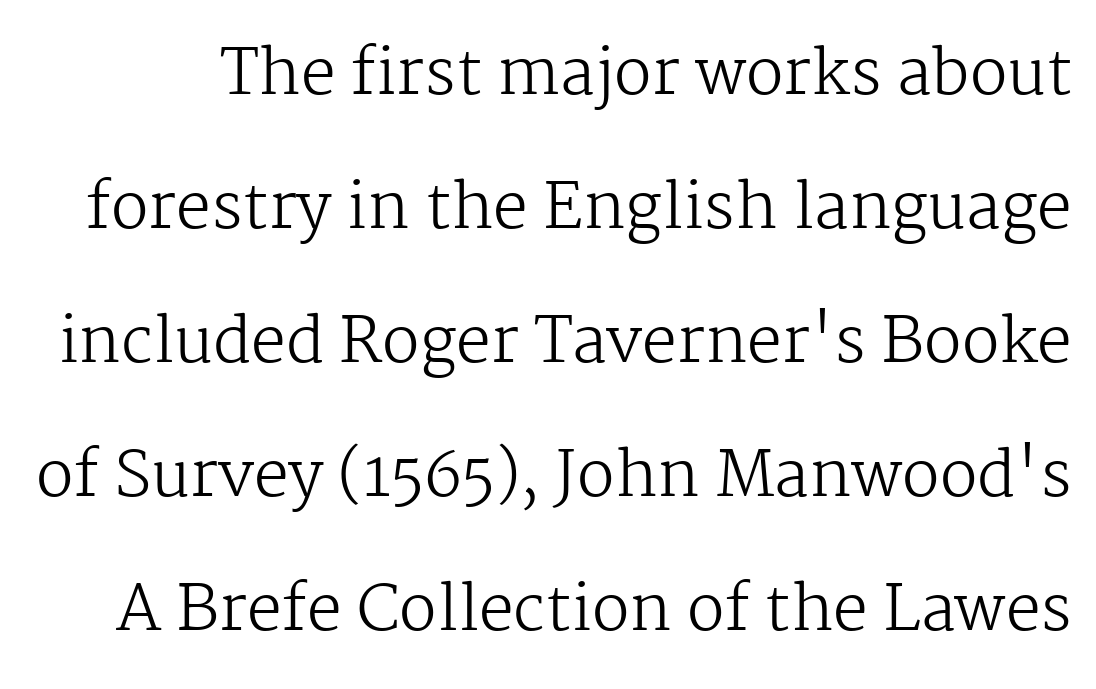
The face used here is seriffed, in the tradition of book romans. It's the straight-up-and-down kind of type. Each word holds together tightly as a unit, with standard inter-letter gaps. Each letter keeps its own natural width here, so spacing adapts to shape.
